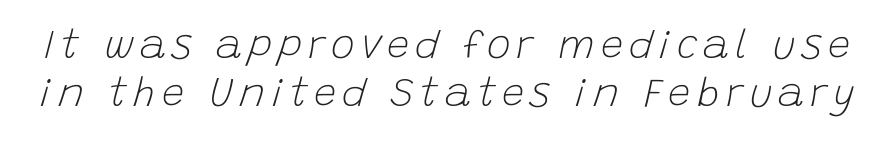
The image shows 40 px light type, italic (leaning right); set line spacing 1.21x, not underlined; low stroke contrast and a large x-height.
